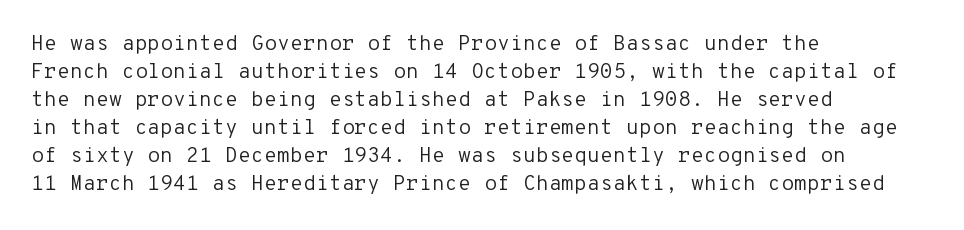
The image shows 21 px text type, upright; set left-aligned, normal line spacing (1.33x), normal letter spacing, not underlined.
